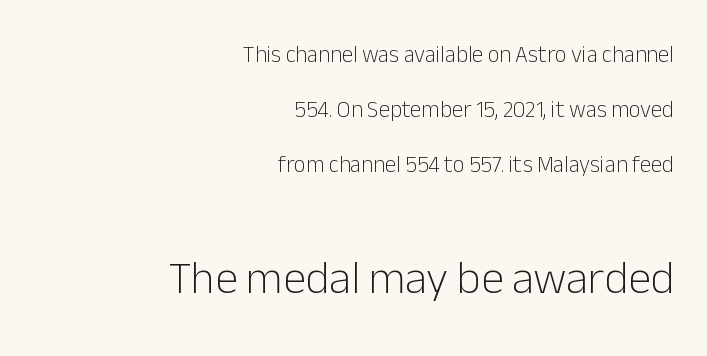
{"serif": "no", "italic": "no", "bold": "no", "weight": "light", "width": "normal", "stroke_contrast": "low", "x_height": "medium", "monospaced": "no", "underline": "no", "align": "right", "line_spacing": "loose", "line_spacing_ratio": 2.4, "letter_spacing": "normal", "letter_spacing_em": 0.0, "larger_block": "second", "size_ratio": 2.0, "glyph_px": 46}
